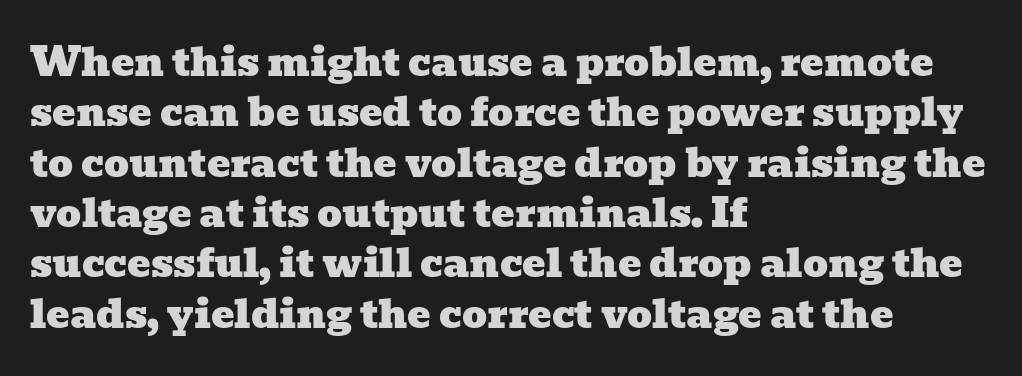
Each letter keeps its own natural width here, so spacing adapts to shape. Does extra space separate the letters? No, they use regular spacing. Does the copy run flush right? No — it runs flush left. Stroke terminals: seriffed.
